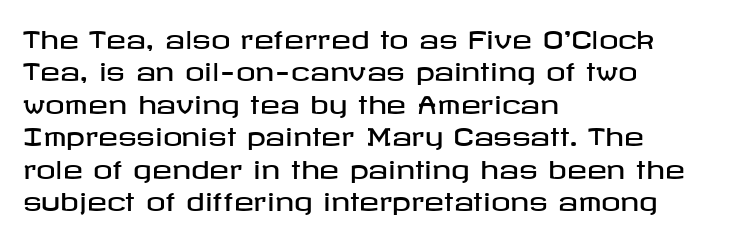
{"italic": "no", "underline": "no", "align": "left", "line_spacing": "normal", "line_spacing_ratio": 1.35, "letter_spacing": "normal", "letter_spacing_em": 0.0, "glyph_px": 24}
